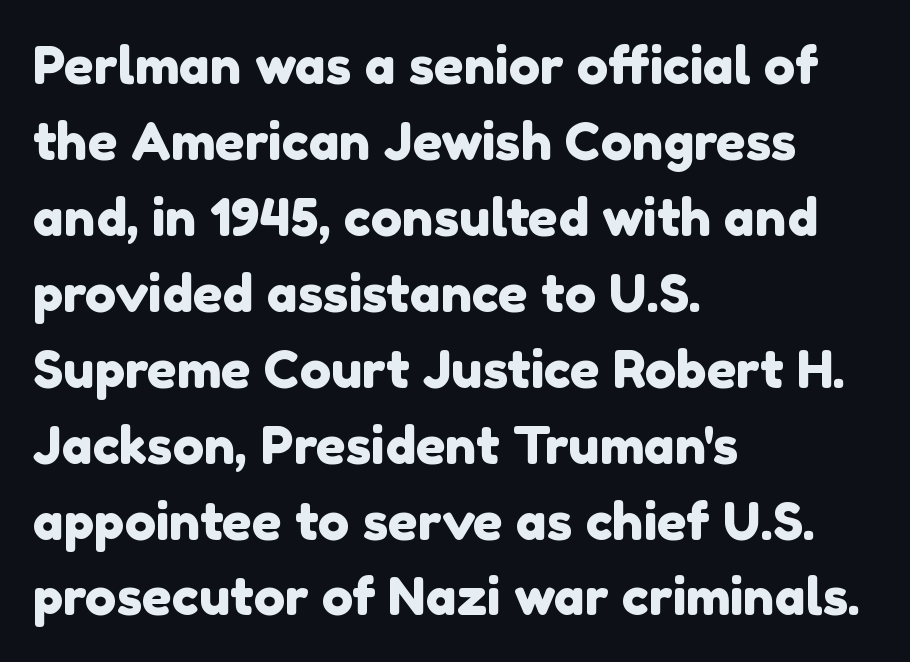
The image shows 52 px sans-serif type; set left-aligned, normal line spacing (1.46x), normal letter spacing, not underlined; a medium x-height.
